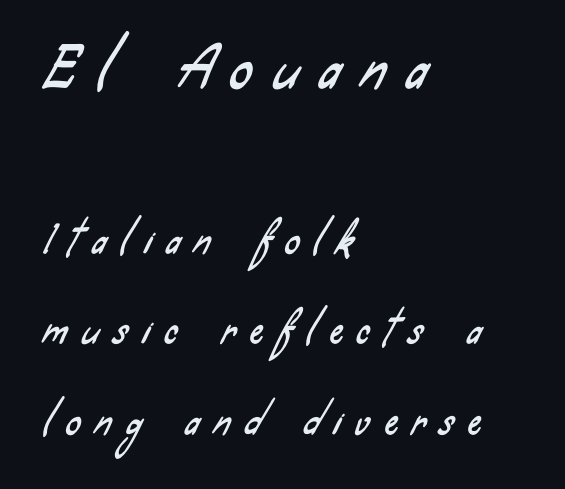
Q: Is the typeface a serif or a sans-serif typeface? A: Sans-serif.
Q: Is the text underlined? A: No.
Q: How is the paragraph aligned? A: Left-aligned.
Q: Is the spacing between letters normal or unusually wide? A: Unusually wide.
Q: Is the spacing between lines tight, normal or loose? A: Loose.
Q: Which block of text is set in a larger size, the first (top) or the second (bottom)? A: The first (top) one.
Q: Width (condensed, normal, or wide)? A: Condensed.
Q: Stroke contrast? A: Low.
Q: x-height? A: Small.
Q: Monospaced? A: No.
